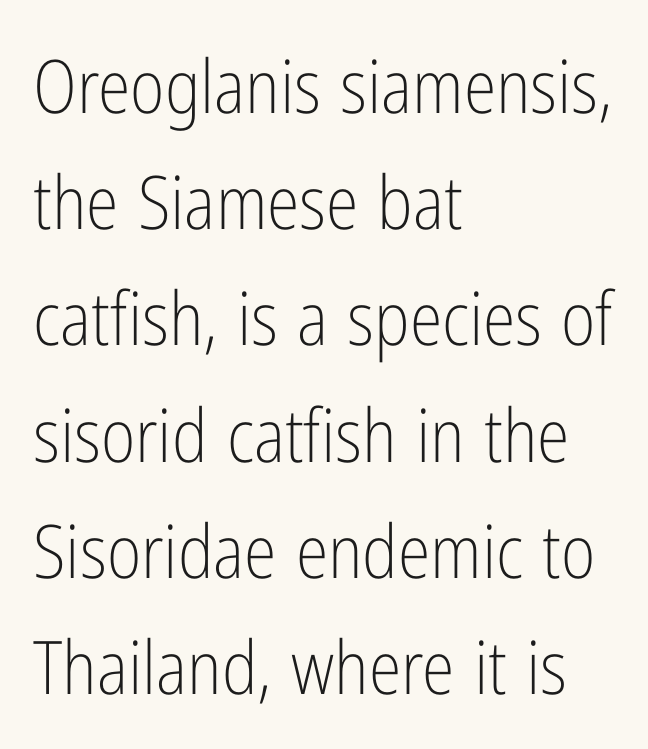
Q: Is the text bold? A: No.
Q: Is the text italic (slanted)? A: No, it is upright.
Q: Is the typeface a serif or a sans-serif typeface? A: Sans-serif.
Q: Is the text underlined? A: No.
Q: How is the paragraph aligned? A: Left-aligned.
Q: Is the spacing between letters normal or unusually wide? A: Normal.
Q: Is the spacing between lines tight, normal or loose? A: Normal.
Q: Width (condensed, normal, or wide)? A: Condensed.
Q: Stroke contrast? A: Low.
Q: x-height? A: Medium.
Q: Monospaced? A: No.
